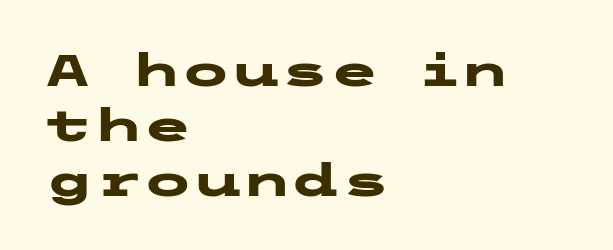
The string is rendered with underlining switched off. The compositor pushed each line to the left boundary. Grotesque or geometric, the face here clearly has no serifs. Short note: letters normally spaced.
